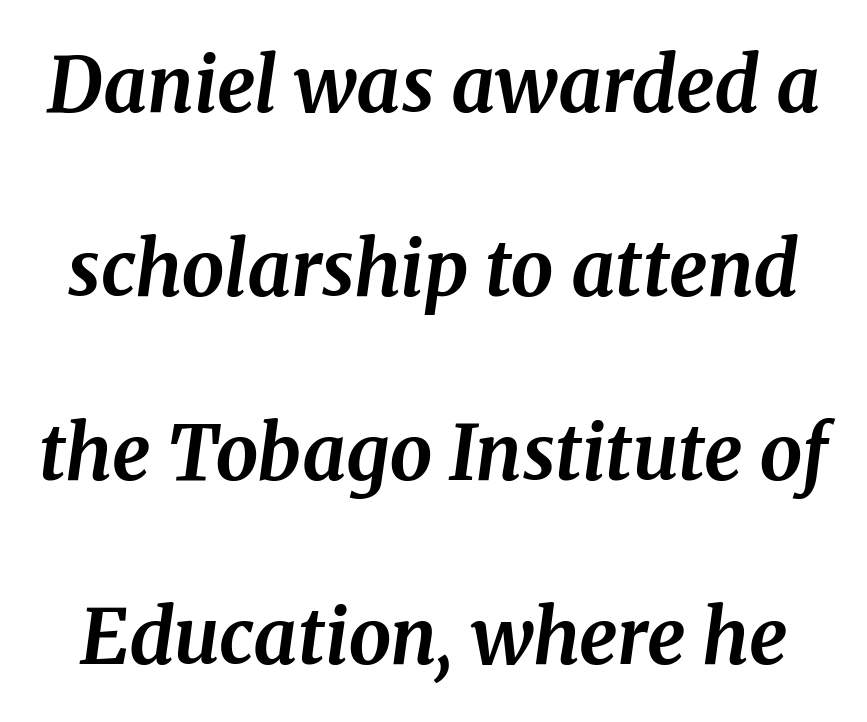
The image shows 76 px bold serif type, italic (leaning right); set loose line spacing (2.42x), normal letter spacing, not underlined; medium stroke contrast and a medium x-height.
